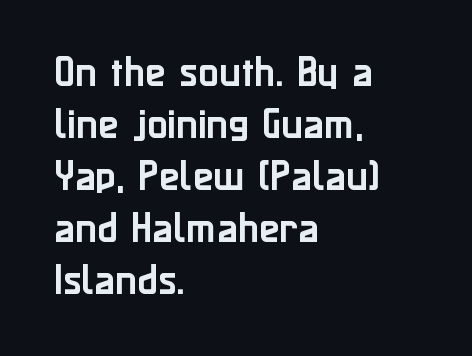
The image shows 34 px sans-serif type, upright; set left-aligned, normal line spacing (1.53x), normal letter spacing, not underlined; low stroke contrast and a medium x-height.
